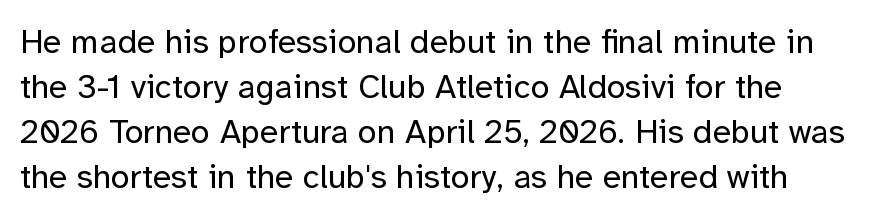
{"serif": "no", "italic": "no", "bold": "no", "weight": "regular", "width": "normal", "stroke_contrast": "low", "x_height": "medium", "monospaced": "no", "underline": "no", "line_spacing": "normal", "line_spacing_ratio": 1.32, "letter_spacing": "normal", "letter_spacing_em": 0.0, "glyph_px": 34}
